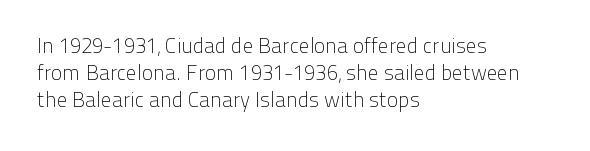
Q: Is the text bold? A: No.
Q: Is the text italic (slanted)? A: No, it is upright.
Q: Is the text underlined? A: No.
Q: How is the paragraph aligned? A: Left-aligned.
Q: Is the spacing between letters normal or unusually wide? A: Normal.
Q: Is the spacing between lines tight, normal or loose? A: Normal.
